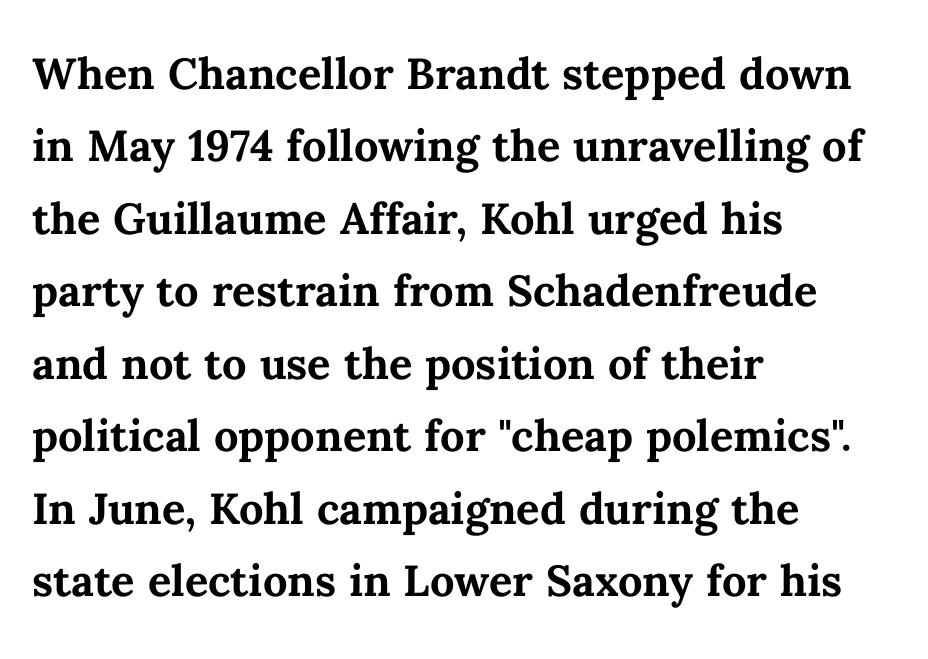
The rendering uses natural spacing where letterforms have individual widths. Caption: bold face, heavy strokes. Lines of text with bare space underneath. The compositor pushed each line to the left boundary. Ascenders rise straight up at ninety degrees. Reading down the column, the eye jumps a familiar distance to each next line.
